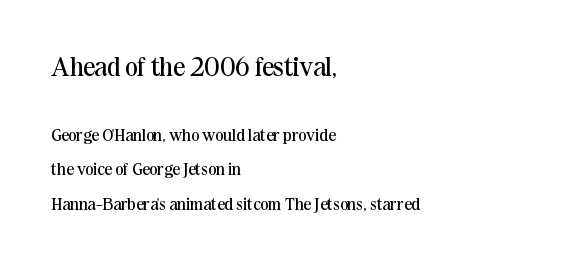
Q: Is the text bold? A: No.
Q: Is the text italic (slanted)? A: No, it is upright.
Q: Is the text underlined? A: No.
Q: How is the paragraph aligned? A: Left-aligned.
Q: Is the spacing between letters normal or unusually wide? A: Normal.
Q: Is the spacing between lines tight, normal or loose? A: Loose.
Q: Which block of text is set in a larger size, the first (top) or the second (bottom)? A: The first (top) one.
